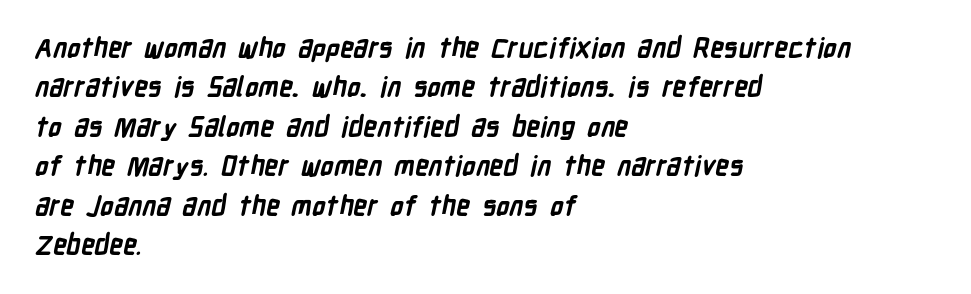
The image shows 27 px bold type; set left-aligned, normal line spacing (1.46x), normal letter spacing, not underlined.
